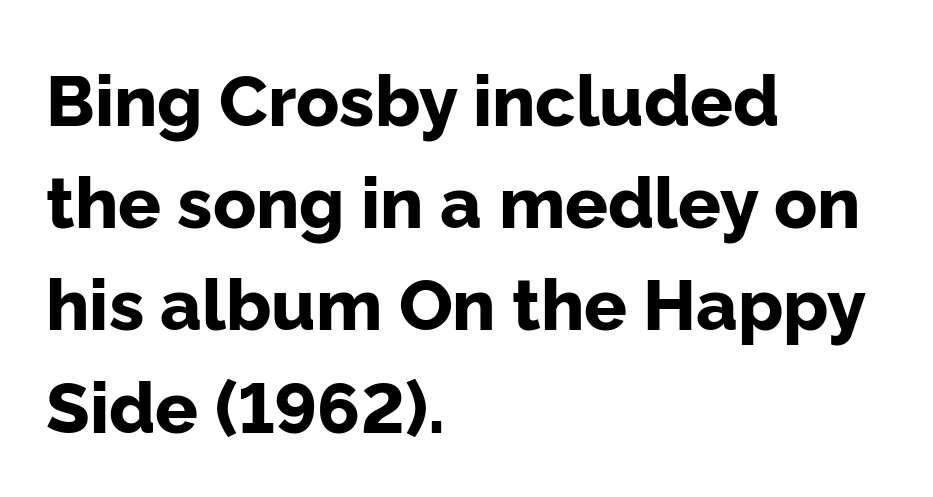
Q: Is the text bold? A: Yes.
Q: Is the text italic (slanted)? A: No, it is upright.
Q: Is the typeface a serif or a sans-serif typeface? A: Sans-serif.
Q: Is the text underlined? A: No.
Q: How is the paragraph aligned? A: Left-aligned.
Q: Is the spacing between letters normal or unusually wide? A: Normal.
Q: Is the spacing between lines tight, normal or loose? A: Normal.
Q: Width (condensed, normal, or wide)? A: Normal.
Q: Stroke contrast? A: Low.
Q: x-height? A: Medium.
Q: Monospaced? A: No.
